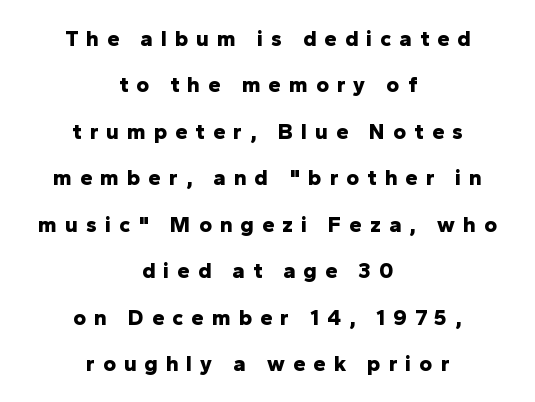
The image shows 22 px bold type, upright; set centered, loose line spacing (2.11x), unusually wide letter spacing (+0.37 em), not underlined.
